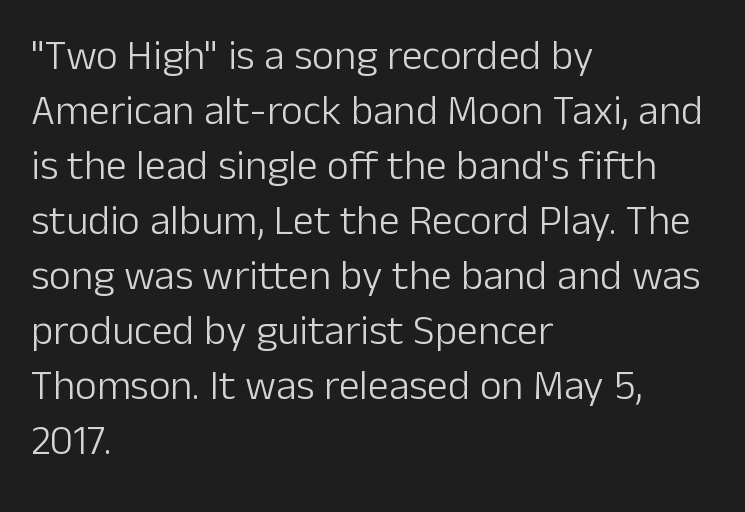
The image shows 42 px light sans-serif type, upright; set left-aligned, normal line spacing (1.31x), normal letter spacing, not underlined; low stroke contrast and a medium x-height.
